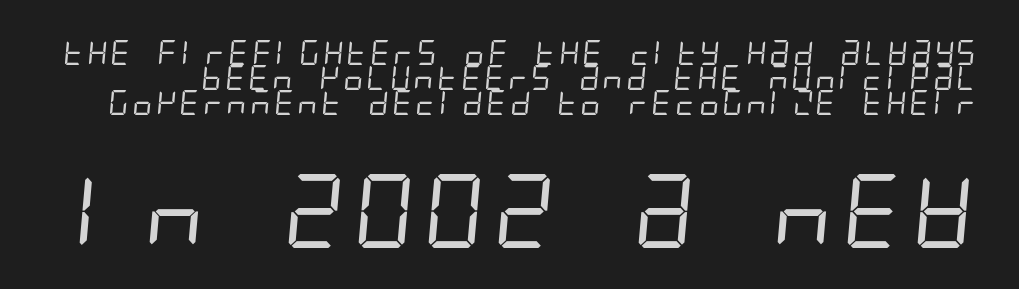
Q: Is the text bold? A: No.
Q: Is the typeface a serif or a sans-serif typeface? A: Sans-serif.
Q: Is the text underlined? A: No.
Q: Is the spacing between letters normal or unusually wide? A: Normal.
Q: Is the spacing between lines tight, normal or loose? A: Tight.
Q: Which block of text is set in a larger size, the first (top) or the second (bottom)? A: The second (bottom) one.
Q: Width (condensed, normal, or wide)? A: Condensed.
Q: Stroke contrast? A: Low.
Q: x-height? A: Large.
